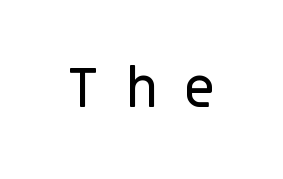
You could only call the tracking loose — the letters float apart. Do the characters align in a grid? No, the font is proportional. Upright lettering throughout. The typeface chosen for these lines omits serifs. Type without underlining.
